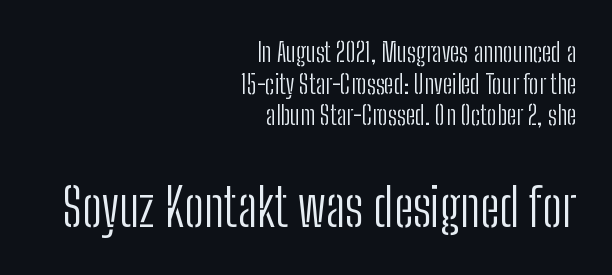
You can tell from the bare stems that sans-serif type was used. Small over large — that's the arrangement of the two blocks here. Right-aligned paragraph, ragged on the left. The words here are not underlined. These glyphs show unthickened strokes, regular width or finer.
